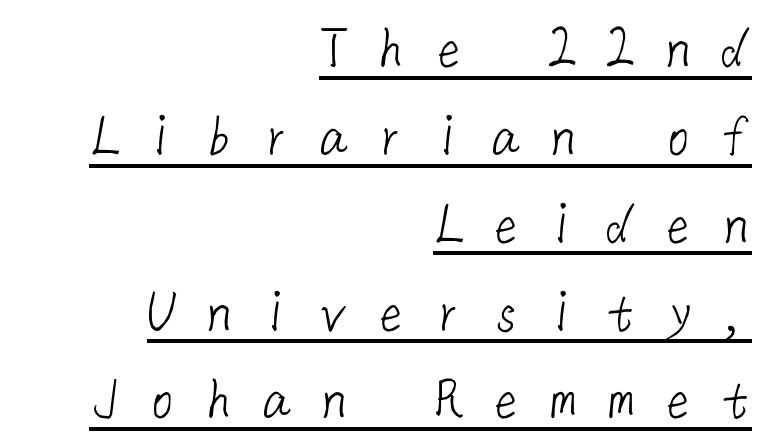
{"serif": "no", "bold": "no", "weight": "light", "width": "normal", "stroke_contrast": "low", "x_height": "medium", "underline": "yes", "align": "right", "line_spacing": "normal", "line_spacing_ratio": 1.44, "letter_spacing": "wide", "letter_spacing_em": 0.44, "glyph_px": 61}
